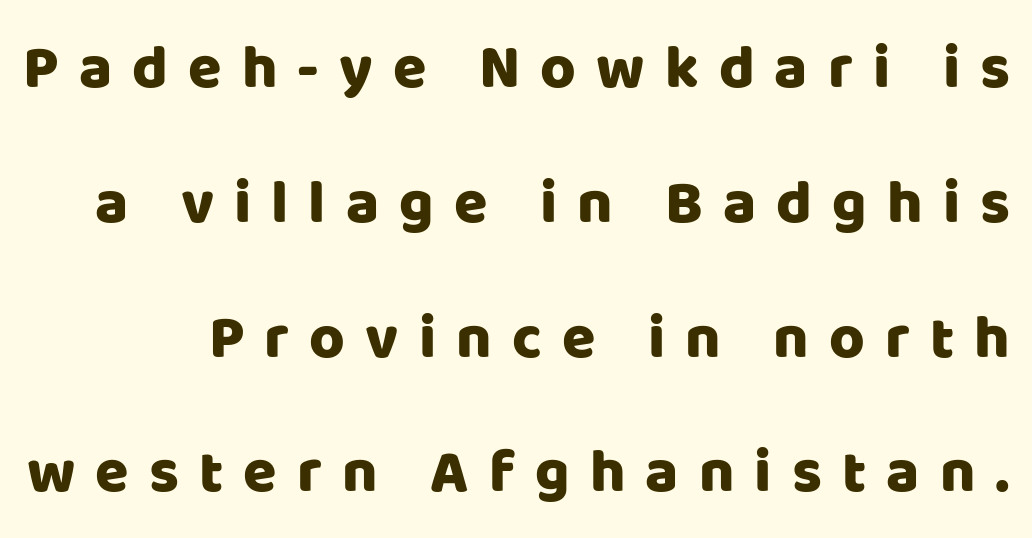
Q: Is the text italic (slanted)? A: No, it is upright.
Q: Is the typeface a serif or a sans-serif typeface? A: Sans-serif.
Q: Is the text underlined? A: No.
Q: Is the spacing between letters normal or unusually wide? A: Unusually wide.
Q: Is the spacing between lines tight, normal or loose? A: Loose.
Q: Width (condensed, normal, or wide)? A: Normal.
Q: Stroke contrast? A: Low.
Q: x-height? A: Large.
Q: Monospaced? A: No.
